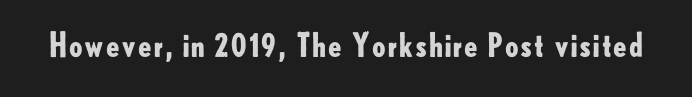
The image shows 32 px bold sans-serif type, upright; set normal letter spacing, not underlined; low stroke contrast and a small x-height.
